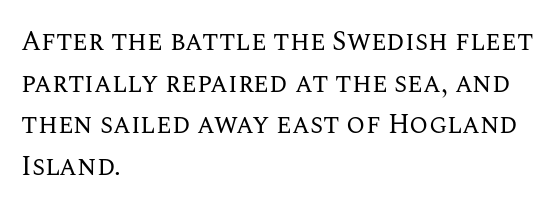
Q: Is the text bold? A: No.
Q: Is the text italic (slanted)? A: No, it is upright.
Q: Is the text underlined? A: No.
Q: How is the paragraph aligned? A: Left-aligned.
Q: Is the spacing between letters normal or unusually wide? A: Normal.
Q: Is the spacing between lines tight, normal or loose? A: Normal.
